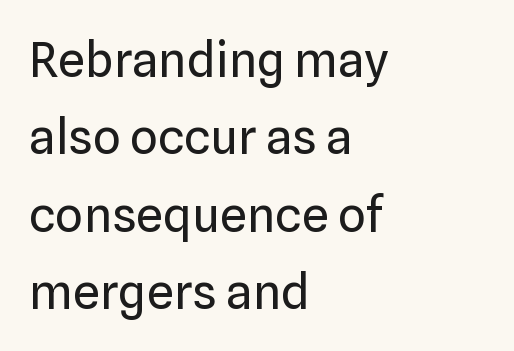
Q: Is the text bold? A: No.
Q: Is the text italic (slanted)? A: No, it is upright.
Q: Is the typeface a serif or a sans-serif typeface? A: Sans-serif.
Q: Is the text underlined? A: No.
Q: How is the paragraph aligned? A: Left-aligned.
Q: Is the spacing between letters normal or unusually wide? A: Normal.
Q: Is the spacing between lines tight, normal or loose? A: Normal.
Q: Width (condensed, normal, or wide)? A: Normal.
Q: Stroke contrast? A: Low.
Q: x-height? A: Medium.
Q: Monospaced? A: No.
